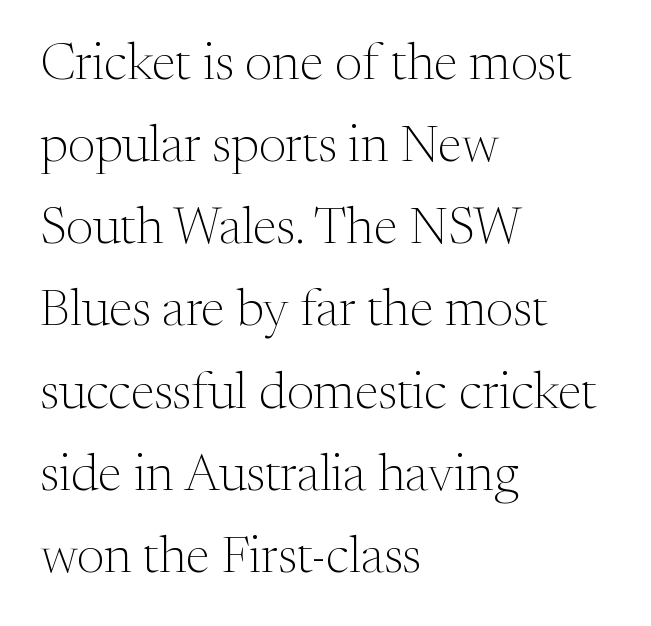
The letterforms sit at book weight or below. The gap between lines stays unmarked. This sample uses a serif face. The letters sit at their default tracking, neither squeezed nor spread. What's the leading like? Ordinary, nothing unusual.
